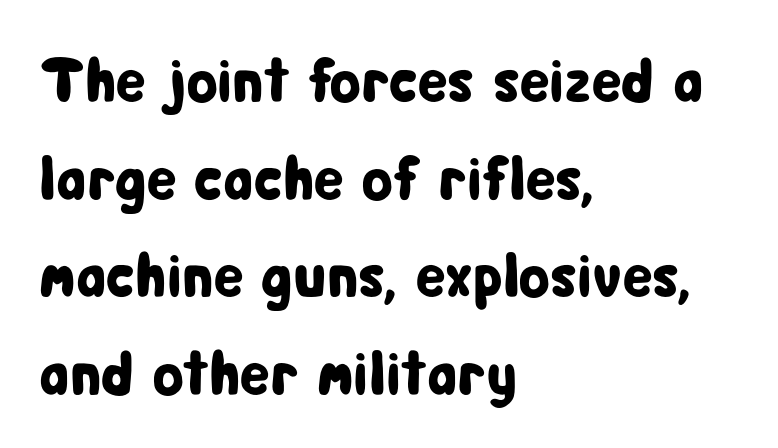
{"serif": "no", "italic": "no", "width": "condensed", "stroke_contrast": "low", "x_height": "medium", "monospaced": "no", "underline": "no", "align": "left", "line_spacing": "normal", "line_spacing_ratio": 1.55, "letter_spacing": "normal", "letter_spacing_em": 0.0, "glyph_px": 63}
